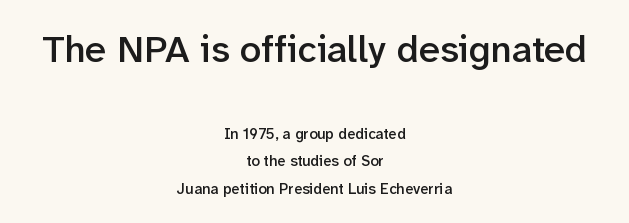
The image shows 38 px semibold sans-serif type, upright; set centered, line spacing 1.83x, normal letter spacing, not underlined; the first (top) block is 2.53x larger; low stroke contrast and a medium x-height.
